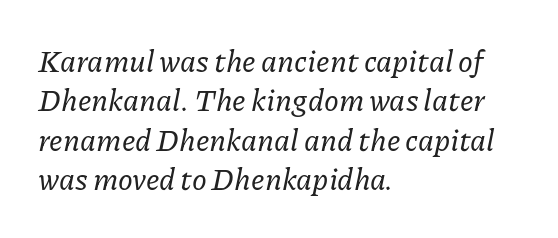
{"serif": "yes", "italic": "yes", "lean": "right", "slant_degrees": 11, "width": "normal", "stroke_contrast": "low", "x_height": "medium", "monospaced": "no", "underline": "no", "align": "left", "line_spacing": "normal", "line_spacing_ratio": 1.31, "letter_spacing": "normal", "letter_spacing_em": 0.0, "glyph_px": 30}
